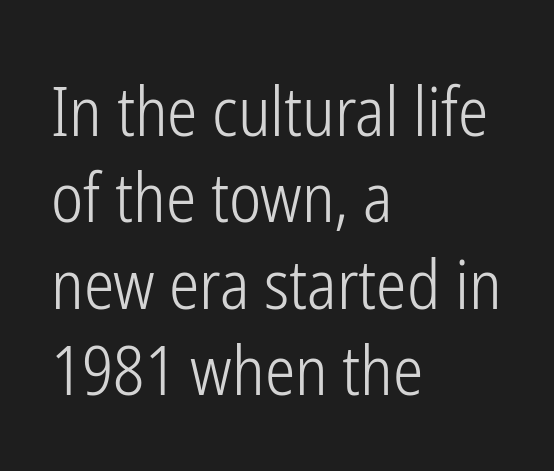
Q: Is the text bold? A: No.
Q: Is the text italic (slanted)? A: No, it is upright.
Q: Is the typeface a serif or a sans-serif typeface? A: Sans-serif.
Q: Is the text underlined? A: No.
Q: How is the paragraph aligned? A: Left-aligned.
Q: Is the spacing between letters normal or unusually wide? A: Normal.
Q: Is the spacing between lines tight, normal or loose? A: Normal.
Q: Width (condensed, normal, or wide)? A: Condensed.
Q: Stroke contrast? A: Low.
Q: x-height? A: Medium.
Q: Monospaced? A: No.
